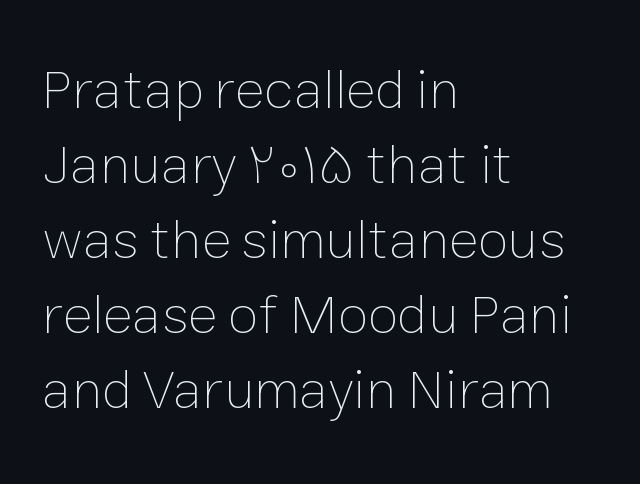
{"italic": "no", "bold": "no", "weight": "thin", "width": "normal", "stroke_contrast": "low", "x_height": "medium", "monospaced": "no", "underline": "no", "align": "left", "line_spacing": "normal", "line_spacing_ratio": 1.34, "letter_spacing": "normal", "letter_spacing_em": 0.0, "glyph_px": 56}
